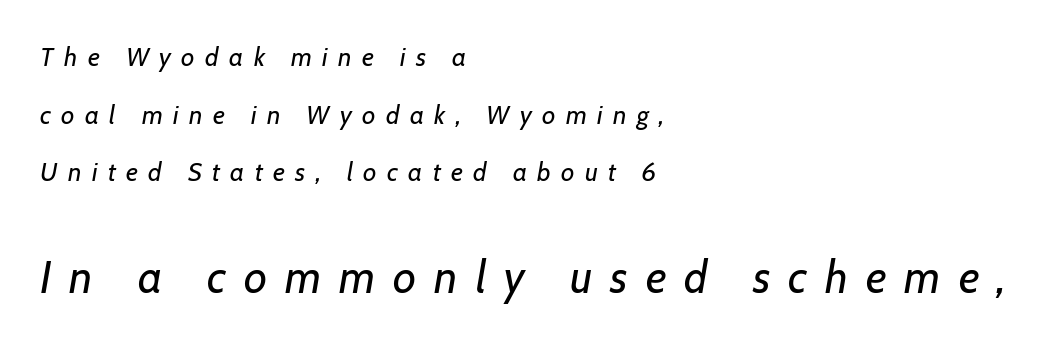
{"italic": "yes", "lean": "right", "slant_degrees": 7, "bold": "no", "weight": "regular", "width": "normal", "stroke_contrast": "low", "x_height": "medium", "monospaced": "no", "underline": "no", "align": "left", "line_spacing": "loose", "line_spacing_ratio": 2.22, "letter_spacing": "wide", "letter_spacing_em": 0.4, "larger_block": "second", "size_ratio": 1.73, "glyph_px": 45}
